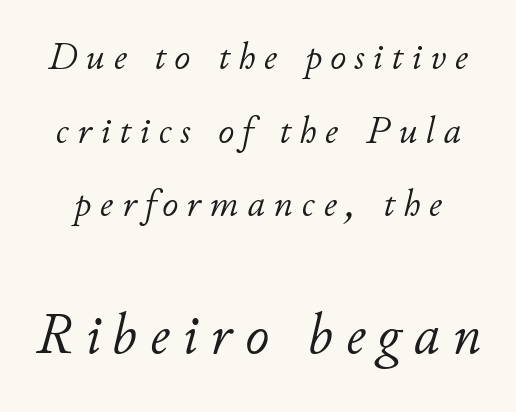
Any mark beneath the type? The region is blank. Size hierarchy here favors the trailing block over the leading one. Letters have the restrained weight of plain body copy at most. Words appear elongated and porous because spacing is wide.
